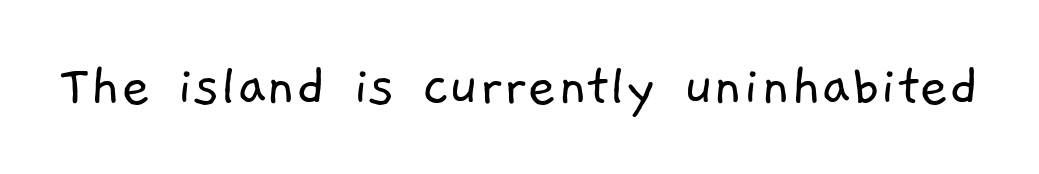
The image shows 63 px light sans-serif type; set normal letter spacing, not underlined; low stroke contrast and a medium x-height.
